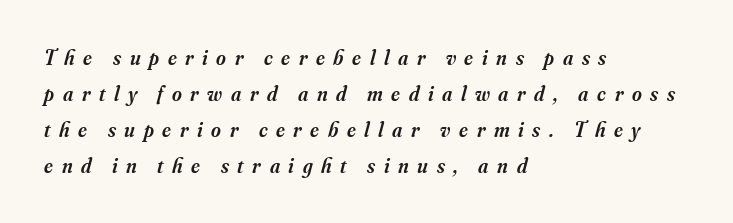
Q: Is the text bold? A: Semi-bold.
Q: Is the text italic (slanted)? A: Yes, it leans right by about 16 degrees.
Q: Is the text underlined? A: No.
Q: How is the paragraph aligned? A: Left-aligned.
Q: Is the spacing between letters normal or unusually wide? A: Unusually wide.
